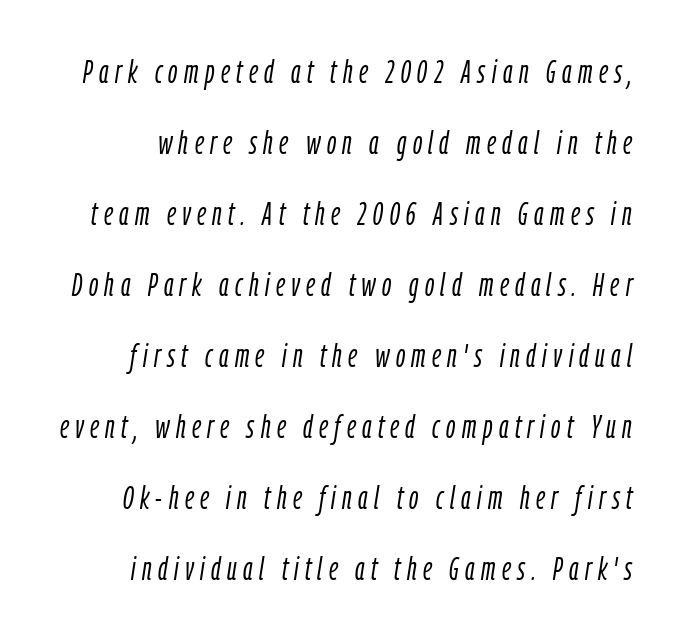
{"italic": "yes", "lean": "right", "slant_degrees": 9, "bold": "no", "weight": "light", "width": "condensed", "stroke_contrast": "low", "x_height": "medium", "monospaced": "no", "underline": "no", "line_spacing": "loose", "line_spacing_ratio": 2.22, "letter_spacing": "wide", "letter_spacing_em": 0.2, "glyph_px": 32}
